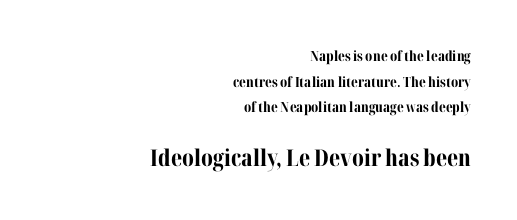
Its strokes are broad and dark, the hallmark of bold type. Vertical strokes here are truly vertical. The glyphs are unaccompanied by any horizontal stroke below them. Right-aligned paragraph, ragged on the left. The face used here is rendered with its standard letterfit.
